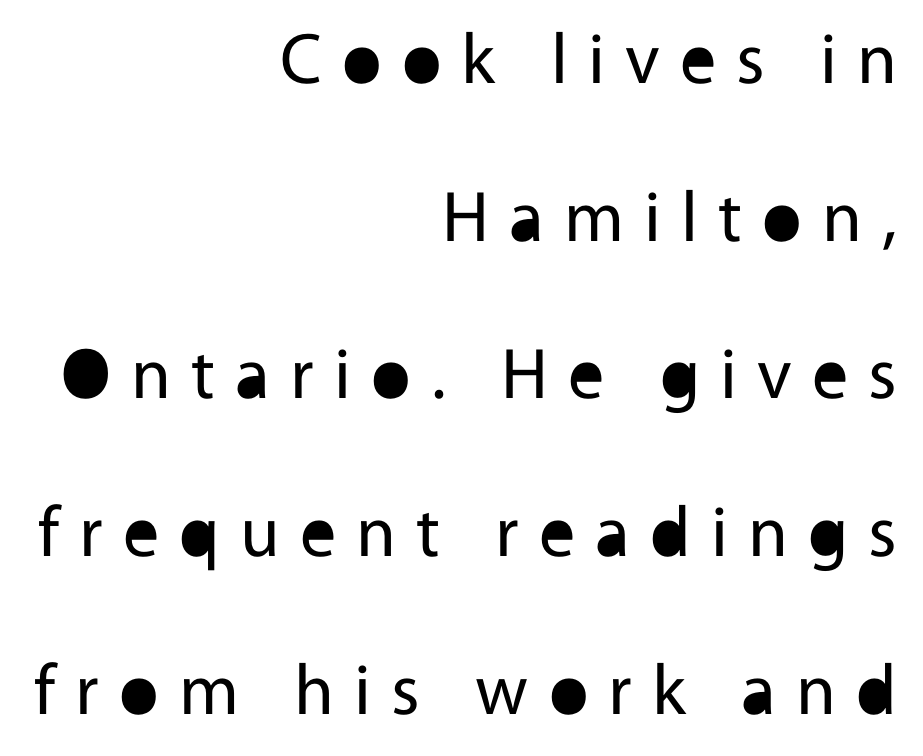
Weight: regular or lighter. A typesetter would label this face a sans. The baseline area is clear. You could not count columns in this text — the font is proportionally spaced.
